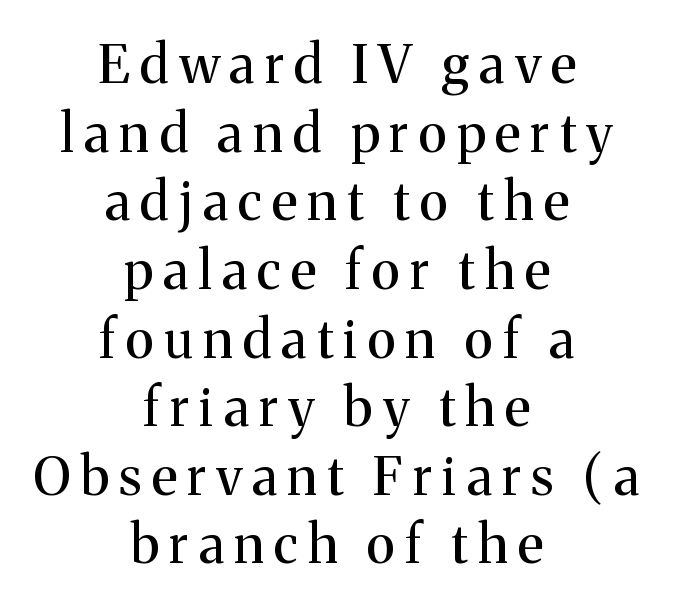
The image shows 52 px serif type, upright; set centered, normal line spacing (1.32x), unusually wide letter spacing (+0.2 em), not underlined; medium stroke contrast and a medium x-height.
